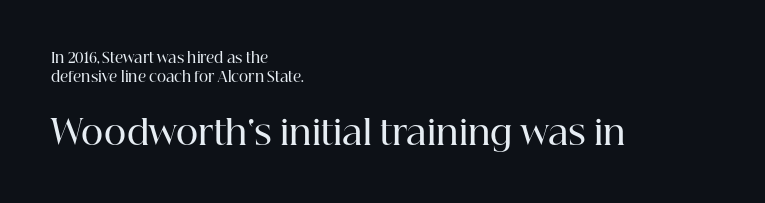
Q: Is the text bold? A: Semi-bold.
Q: Is the text italic (slanted)? A: No, it is upright.
Q: Is the typeface a serif or a sans-serif typeface? A: Serif.
Q: Is the text underlined? A: No.
Q: How is the paragraph aligned? A: Left-aligned.
Q: Is the spacing between letters normal or unusually wide? A: Normal.
Q: Is the spacing between lines tight, normal or loose? A: Normal.
Q: Which block of text is set in a larger size, the first (top) or the second (bottom)? A: The second (bottom) one.
Q: Width (condensed, normal, or wide)? A: Normal.
Q: Stroke contrast? A: High.
Q: x-height? A: Medium.
Q: Monospaced? A: No.
